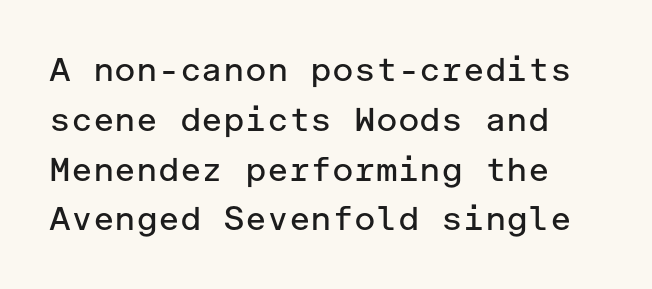
The face used here is rendered with its standard letterfit. Nothing sits at the stroke ends, so this counts as sans-serif. Line spacing here is normal. The glyphs are unaccompanied by any horizontal stroke below them. Every character sits straight up, as roman type does.
